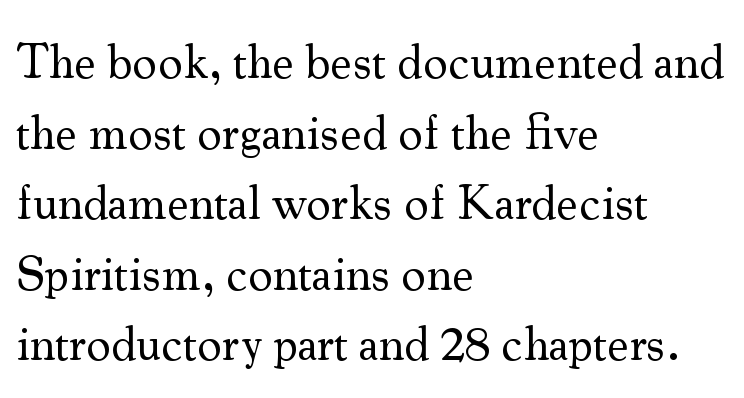
{"serif": "yes", "italic": "no", "bold": "no", "weight": "regular", "width": "normal", "stroke_contrast": "medium", "x_height": "small", "monospaced": "no", "underline": "no", "align": "left", "line_spacing": "normal", "line_spacing_ratio": 1.44, "letter_spacing": "normal", "letter_spacing_em": 0.0, "glyph_px": 49}
